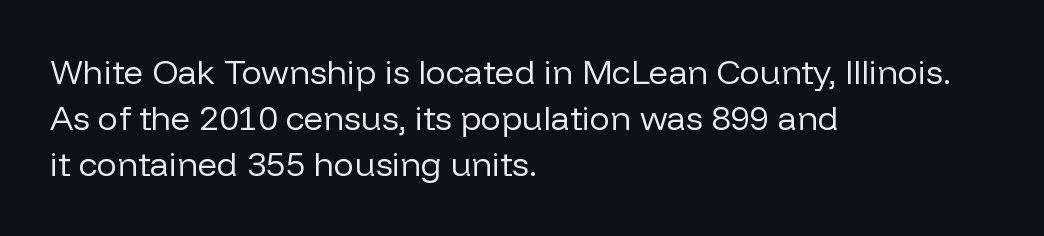
Q: Is the text bold? A: No.
Q: Is the text italic (slanted)? A: No, it is upright.
Q: Is the typeface a serif or a sans-serif typeface? A: Sans-serif.
Q: Is the text underlined? A: No.
Q: How is the paragraph aligned? A: Left-aligned.
Q: Is the spacing between letters normal or unusually wide? A: Normal.
Q: Is the spacing between lines tight, normal or loose? A: Normal.
Q: Width (condensed, normal, or wide)? A: Normal.
Q: Stroke contrast? A: Low.
Q: x-height? A: Medium.
Q: Monospaced? A: No.
